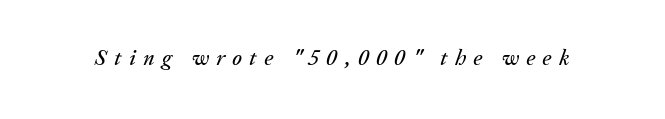
{"italic": "yes", "lean": "right", "slant_degrees": 20, "underline": "no", "letter_spacing": "wide", "letter_spacing_em": 0.34, "glyph_px": 22}
